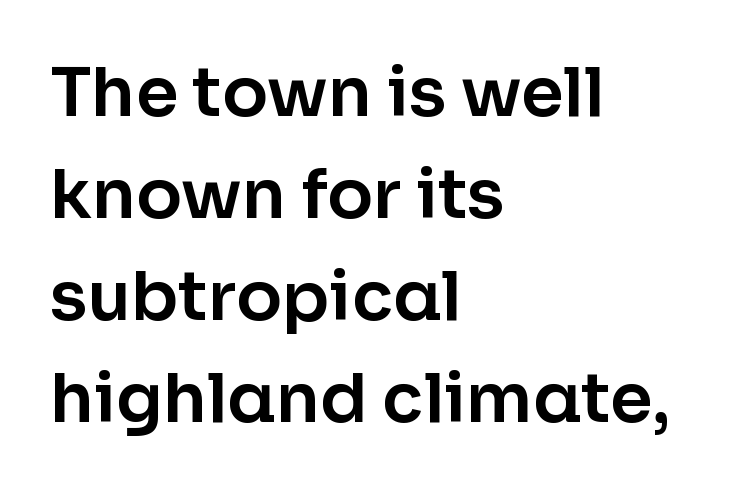
Q: Is the text italic (slanted)? A: No, it is upright.
Q: Is the typeface a serif or a sans-serif typeface? A: Sans-serif.
Q: Is the text underlined? A: No.
Q: How is the paragraph aligned? A: Left-aligned.
Q: Is the spacing between letters normal or unusually wide? A: Normal.
Q: Is the spacing between lines tight, normal or loose? A: Normal.
Q: Width (condensed, normal, or wide)? A: Normal.
Q: Stroke contrast? A: Low.
Q: x-height? A: Medium.
Q: Monospaced? A: No.
